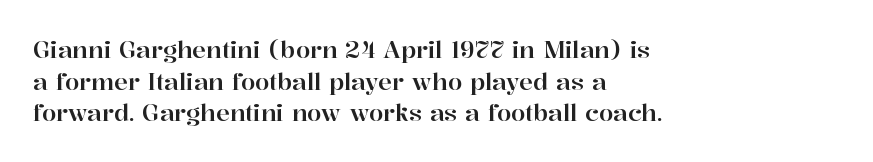
Q: Is the text italic (slanted)? A: No, it is upright.
Q: Is the text underlined? A: No.
Q: How is the paragraph aligned? A: Left-aligned.
Q: Is the spacing between letters normal or unusually wide? A: Normal.
Q: Is the spacing between lines tight, normal or loose? A: Normal.
